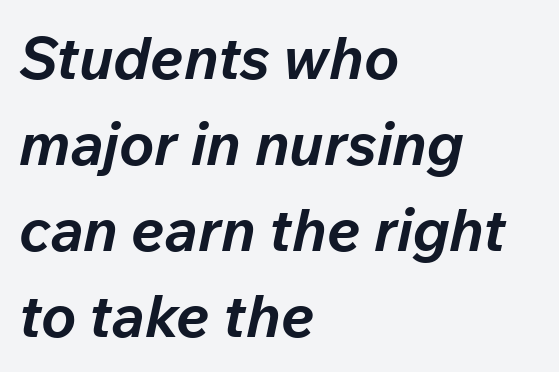
These lines are rendered in a variable-pitch font. When letters slant like this, we call the style italic. Each glyph is drawn with heavy, bold strokes. Plain, unruled lines of type. The rows are spaced the way most documents space them.
